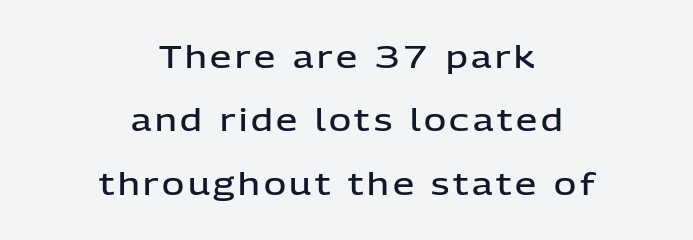
{"serif": "no", "italic": "no", "bold": "semi", "weight": "semibold", "width": "normal", "stroke_contrast": "low", "x_height": "medium", "monospaced": "no", "underline": "no", "align": "center", "line_spacing": "loose", "line_spacing_ratio": 2.11, "glyph_px": 30}
